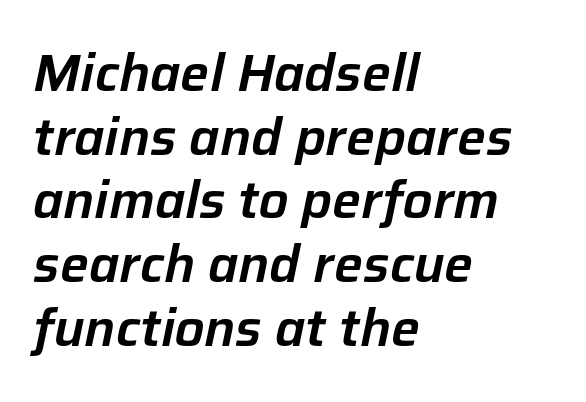
Is the type slanted? Yes — the strokes lean at a clear angle. Visually the block forms a straight wall on the left and a jagged coastline on the right. The passage shown is typed in a proportional face where columns would drift. These lines keep a tight, regular rhythm from letter to letter. Leading: standard.
